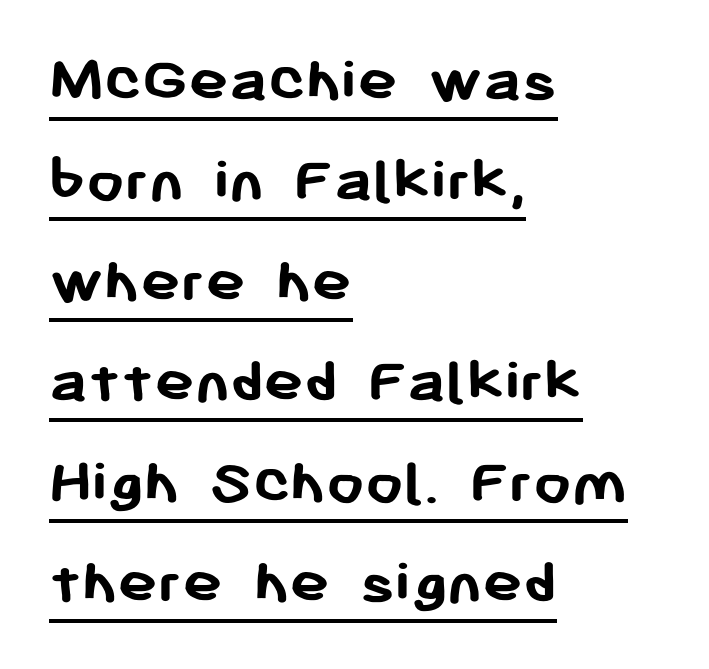
In terms of letterform style, serifs are entirely absent. This sample has the flowing, uneven cadence of proportional lettering. Notice how descenders clear the ascenders below comfortably — that's standard leading. A full-strength bold gives these letters their thick strokes. One-word summary of the alignment: left. Between one letter and the next there's only the usual sliver of space.
